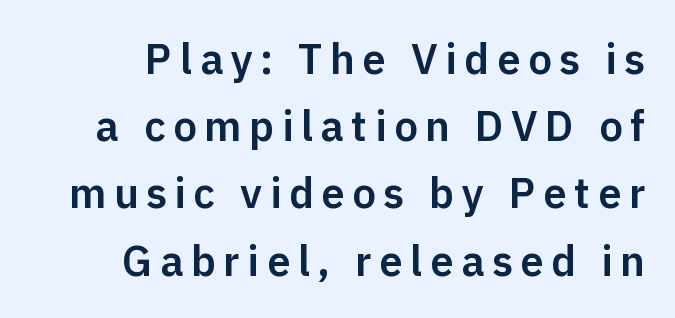
The image shows 42 px sans-serif type, upright; set right-aligned, normal line spacing (1.6x), not underlined; low stroke contrast and a medium x-height.
